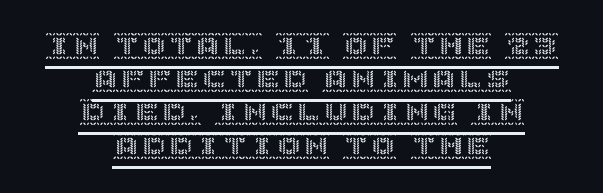
What decoration does the sample have? An underline. No italicization has been applied; the sample stays upright. Casual observation: everything's sitting right in the middle. In terms of letterspacing, this is plain default setting.
